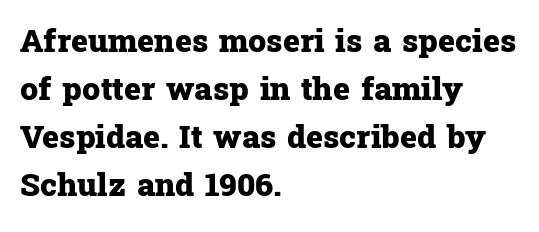
The image shows 32 px heavy serif type, upright; set left-aligned, normal line spacing (1.5x), normal letter spacing, not underlined; low stroke contrast and a medium x-height.
